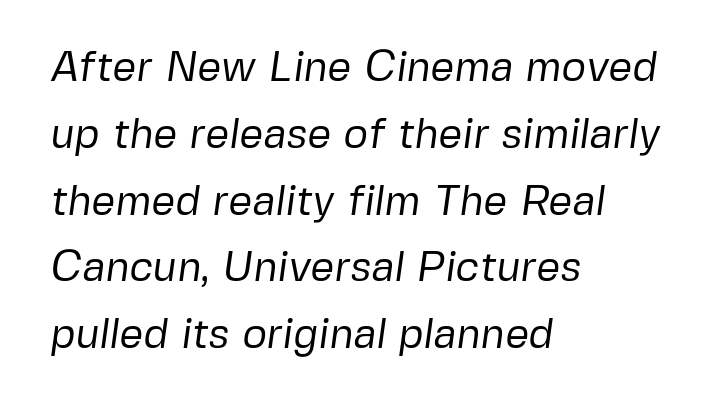
Q: Is the text bold? A: No.
Q: Is the typeface a serif or a sans-serif typeface? A: Sans-serif.
Q: Is the text underlined? A: No.
Q: How is the paragraph aligned? A: Left-aligned.
Q: Is the spacing between letters normal or unusually wide? A: Normal.
Q: Is the spacing between lines tight, normal or loose? A: Normal.
Q: Width (condensed, normal, or wide)? A: Normal.
Q: Stroke contrast? A: Low.
Q: x-height? A: Medium.
Q: Monospaced? A: No.
